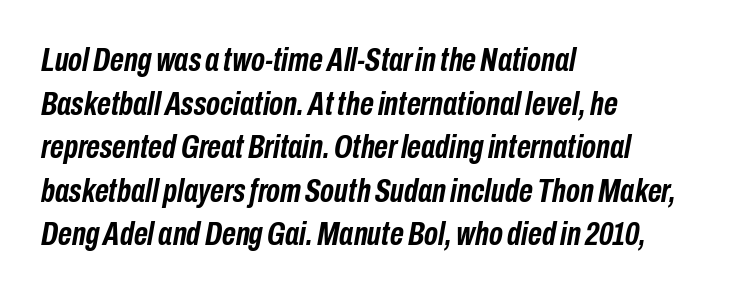
Q: Is the text bold? A: Yes.
Q: Is the text italic (slanted)? A: Yes, it leans right by about 10 degrees.
Q: Is the text underlined? A: No.
Q: How is the paragraph aligned? A: Left-aligned.
Q: Is the spacing between letters normal or unusually wide? A: Normal.
Q: Is the spacing between lines tight, normal or loose? A: Normal.
Q: Width (condensed, normal, or wide)? A: Condensed.
Q: Stroke contrast? A: Low.
Q: x-height? A: Medium.
Q: Monospaced? A: No.
